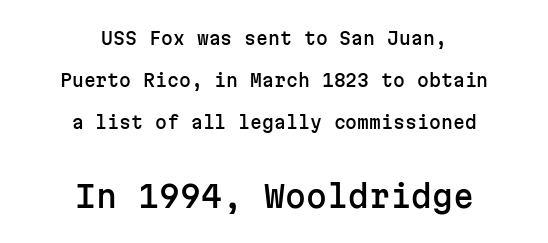
Descenders are the only things crossing below the line. The block of text is sparse from top to bottom, with ample space between rows. Reading down the block, each line starts at a different indent, mirrored at its end. Regarding serifs, this sample does without them. Think of a typewriter: that constant character pitch is what you see here. If you drew a line through each stem, it would be perfectly vertical.
